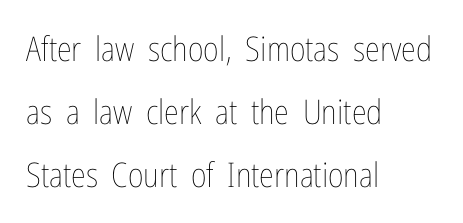
Q: Is the text bold? A: No.
Q: Is the text italic (slanted)? A: No, it is upright.
Q: Is the text underlined? A: No.
Q: How is the paragraph aligned? A: Left-aligned.
Q: Is the spacing between letters normal or unusually wide? A: Normal.
Q: Width (condensed, normal, or wide)? A: Condensed.
Q: Stroke contrast? A: Low.
Q: x-height? A: Medium.
Q: Monospaced? A: No.
